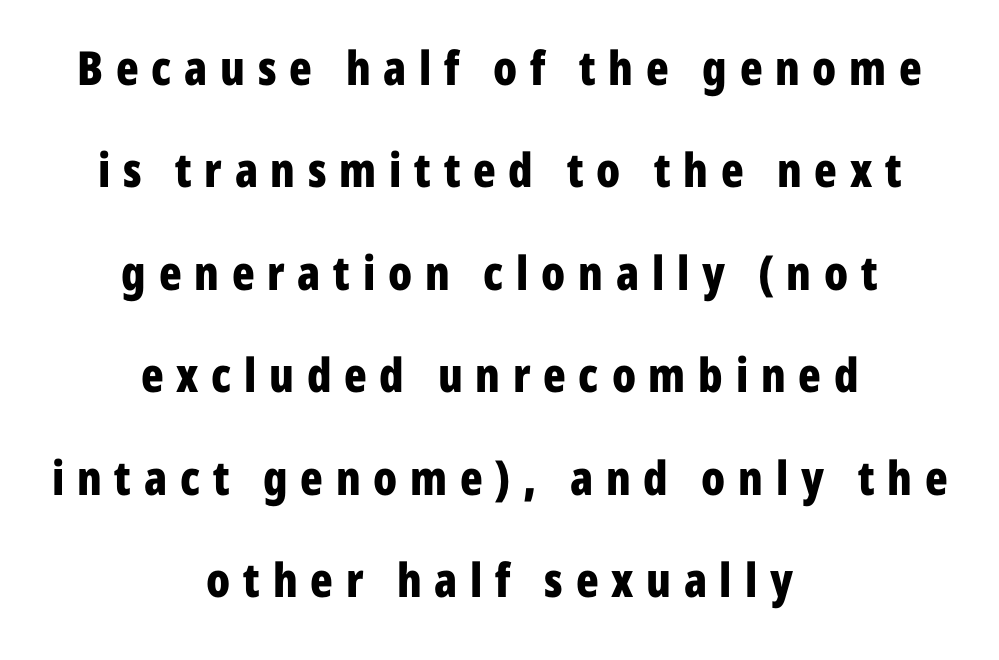
Here the designer chose a conventional face with non-uniform glyph widths. The passage shown is typeset with a sans-serif family. Posture: vertical. Caption: bold face, heavy strokes. The passage shown has open, widely tracked lettering throughout.
